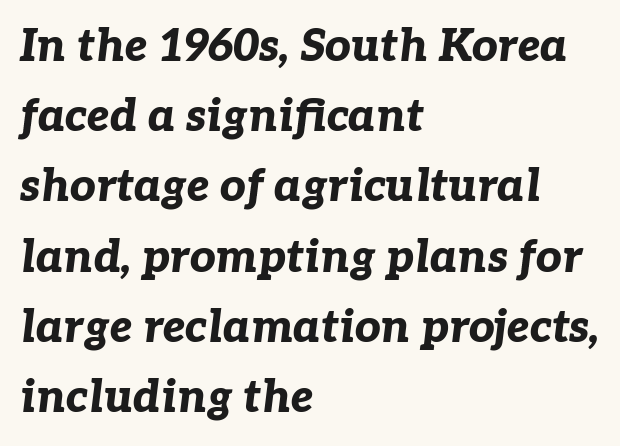
Q: Is the text bold? A: Yes.
Q: Is the text italic (slanted)? A: Yes, it leans right by about 7 degrees.
Q: Is the text underlined? A: No.
Q: How is the paragraph aligned? A: Left-aligned.
Q: Is the spacing between letters normal or unusually wide? A: Normal.
Q: Is the spacing between lines tight, normal or loose? A: Normal.
Q: Width (condensed, normal, or wide)? A: Normal.
Q: Stroke contrast? A: Low.
Q: x-height? A: Medium.
Q: Monospaced? A: No.
